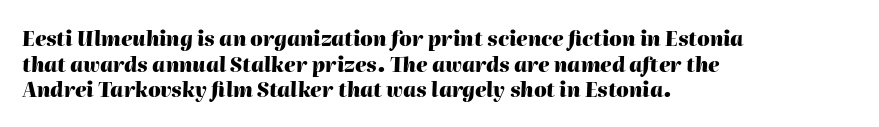
Q: Is the text bold? A: Yes.
Q: Is the text italic (slanted)? A: Yes, it leans right by about 2 degrees.
Q: Is the text underlined? A: No.
Q: How is the paragraph aligned? A: Left-aligned.
Q: Is the spacing between letters normal or unusually wide? A: Normal.
Q: Is the spacing between lines tight, normal or loose? A: Normal.
